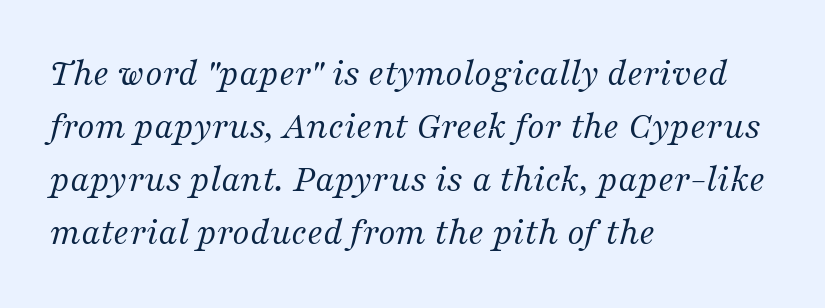
Tracking value appears to be zero — textbook default spacing. Only glyphs here, with clear space below each row. The characters display serif detailing at their extremities. Do the characters align in a grid? No, the font is proportional. The face looks like a standard text weight, possibly lighter.
